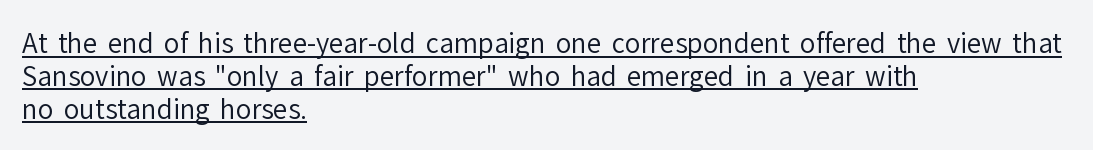
Q: Is the text bold? A: No.
Q: Is the text italic (slanted)? A: No, it is upright.
Q: Is the text underlined? A: Yes.
Q: How is the paragraph aligned? A: Left-aligned.
Q: Is the spacing between letters normal or unusually wide? A: Normal.
Q: Is the spacing between lines tight, normal or loose? A: Normal.
